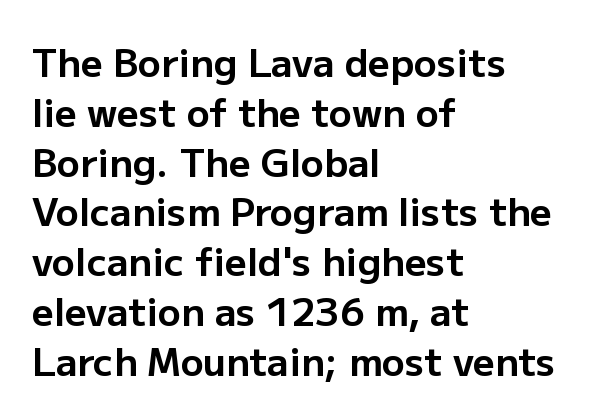
The image shows 38 px bold sans-serif type, upright; set left-aligned, normal line spacing (1.31x), normal letter spacing, not underlined; low stroke contrast and a medium x-height.
